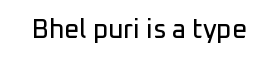
Q: Is the text italic (slanted)? A: No, it is upright.
Q: Is the text underlined? A: No.
Q: Is the spacing between letters normal or unusually wide? A: Normal.
